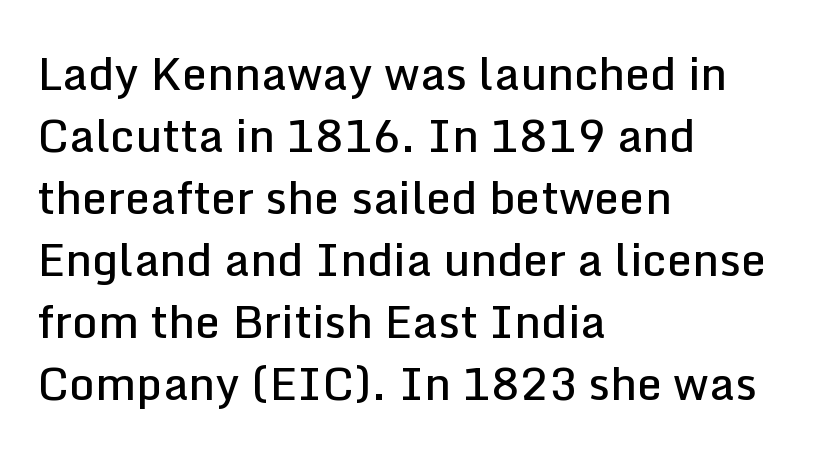
{"serif": "no", "italic": "no", "bold": "semi", "weight": "semibold", "width": "normal", "stroke_contrast": "low", "x_height": "medium", "monospaced": "no", "underline": "no", "align": "left", "line_spacing": "normal", "line_spacing_ratio": 1.38, "letter_spacing": "normal", "letter_spacing_em": 0.0, "glyph_px": 45}
